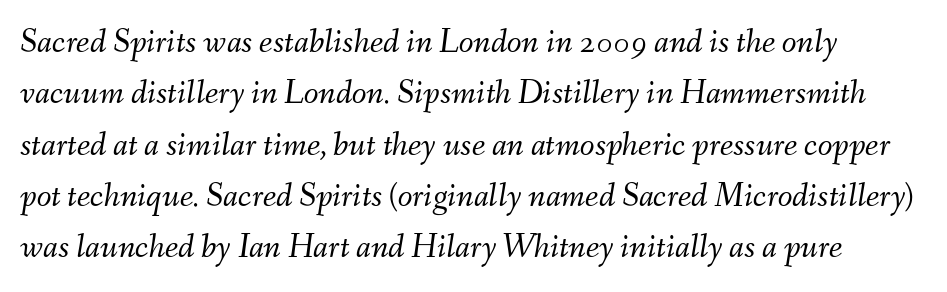
This sample has the flowing, uneven cadence of proportional lettering. Vertical spacing — default. The lettering tilts uniformly, giving the passage an italic look. Caption: face not bold, strokes unweighted. Tracking value appears to be zero — textbook default spacing.
